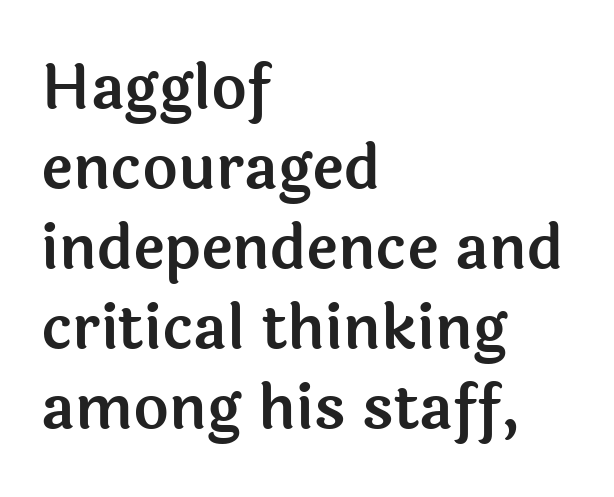
{"serif": "no", "italic": "no", "width": "normal", "x_height": "medium", "monospaced": "no", "underline": "no", "align": "left", "line_spacing": "normal", "line_spacing_ratio": 1.31, "letter_spacing": "normal", "letter_spacing_em": 0.0, "glyph_px": 61}
